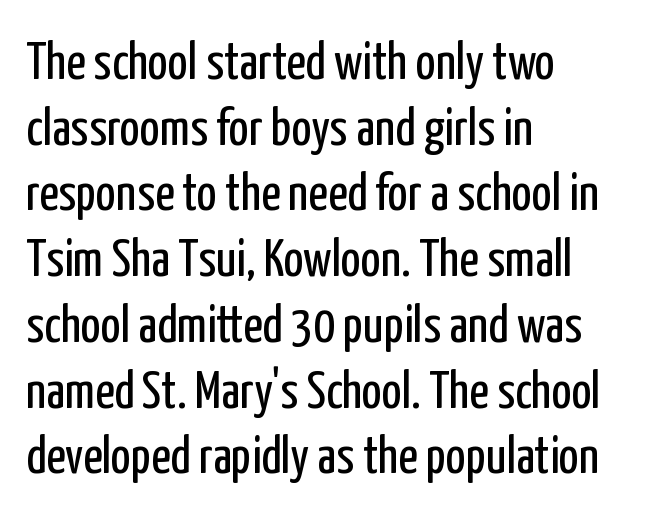
Varying glyph widths throughout — classic text-font behaviour. Each row of text sits above clean, open space. On a weight scale, this lands at 450 or below. The letters sit at their default tracking, neither squeezed nor spread.
